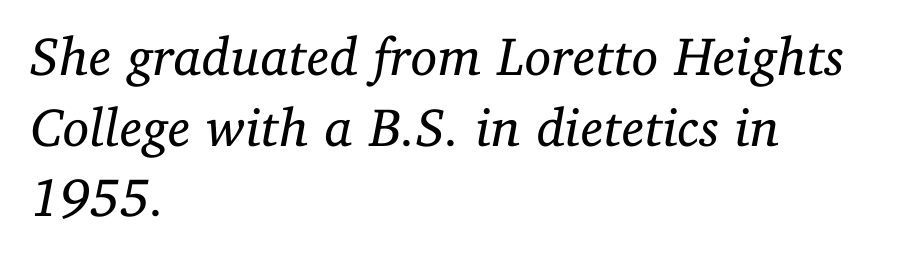
Does the copy run flush right? No — it runs flush left. Anything drawn beneath the words? Only blank space. The whole block is typeset with a tilt. Yep, those are serifs on the letters. The typesetting does not lean heavy: it is not bold.
